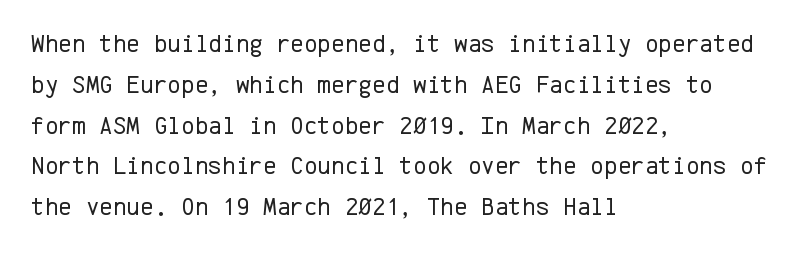
The gap between lines stays unmarked. No extra tracking has been applied to these lines. Does the leading feel generous? No, just average. Short and long lines alike share a common starting point at left.
